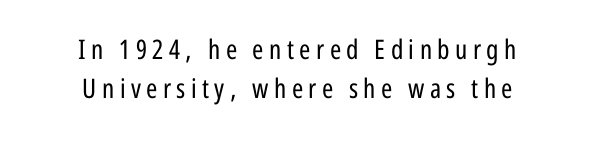
The image shows 27 px text type, upright; set centered, normal line spacing (1.46x), unusually wide letter spacing (+0.2 em), not underlined.
